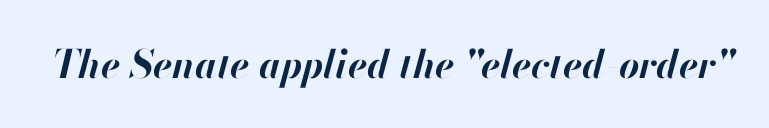
Q: Is the text bold? A: Yes.
Q: Is the text italic (slanted)? A: Yes, it leans right by about 13 degrees.
Q: Is the text underlined? A: No.
Q: Is the spacing between letters normal or unusually wide? A: Normal.
Q: Width (condensed, normal, or wide)? A: Normal.
Q: Stroke contrast? A: High.
Q: x-height? A: Small.
Q: Monospaced? A: No.
